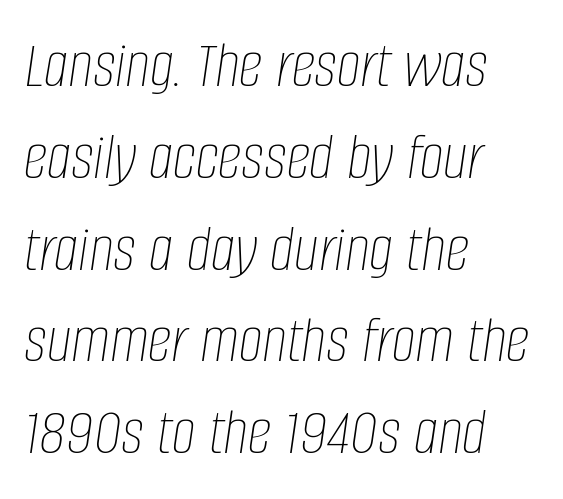
Q: Is the text bold? A: No.
Q: Is the text italic (slanted)? A: Yes, it leans right by about 8 degrees.
Q: Is the text underlined? A: No.
Q: How is the paragraph aligned? A: Left-aligned.
Q: Is the spacing between letters normal or unusually wide? A: Normal.
Q: Is the spacing between lines tight, normal or loose? A: Normal.
Q: Width (condensed, normal, or wide)? A: Condensed.
Q: Stroke contrast? A: Low.
Q: x-height? A: Large.
Q: Monospaced? A: No.
